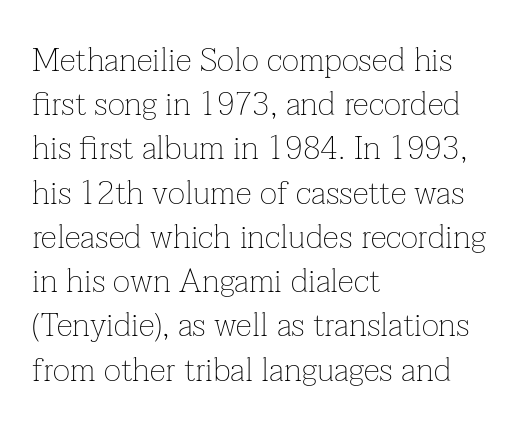
Q: Is the text bold? A: No.
Q: Is the text italic (slanted)? A: No, it is upright.
Q: Is the typeface a serif or a sans-serif typeface? A: Serif.
Q: Is the text underlined? A: No.
Q: How is the paragraph aligned? A: Left-aligned.
Q: Is the spacing between letters normal or unusually wide? A: Normal.
Q: Is the spacing between lines tight, normal or loose? A: Normal.
Q: Width (condensed, normal, or wide)? A: Normal.
Q: Stroke contrast? A: Low.
Q: x-height? A: Medium.
Q: Monospaced? A: No.
